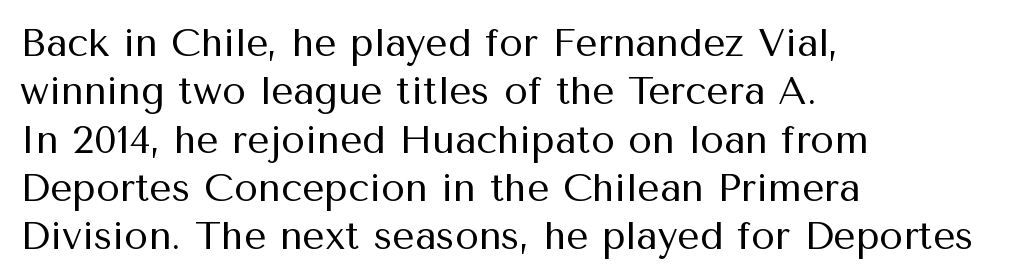
{"serif": "no", "italic": "no", "bold": "no", "weight": "regular", "width": "normal", "stroke_contrast": "medium", "x_height": "medium", "monospaced": "no", "underline": "no", "align": "left", "line_spacing_ratio": 1.24, "letter_spacing": "normal", "letter_spacing_em": 0.0, "glyph_px": 39}
